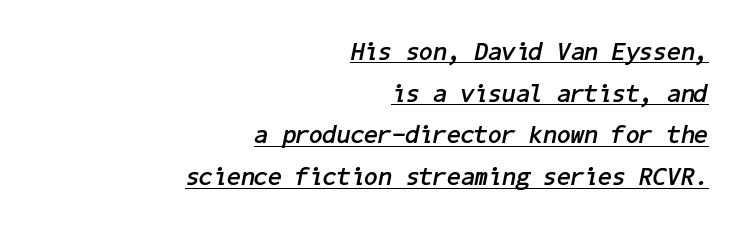
{"italic": "yes", "lean": "right", "slant_degrees": 11, "bold": "yes", "underline": "yes", "align": "right", "line_spacing": "normal", "line_spacing_ratio": 1.67, "letter_spacing": "normal", "letter_spacing_em": 0.0, "glyph_px": 25}
